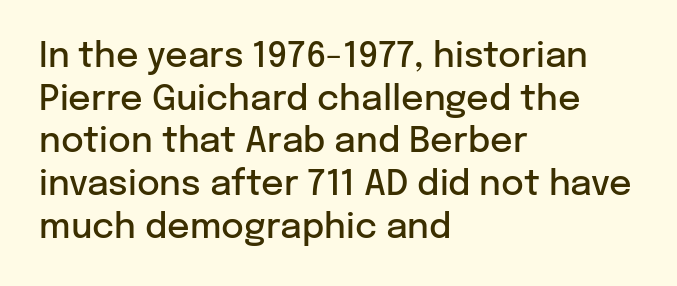
{"serif": "no", "italic": "no", "bold": "semi", "weight": "semibold", "width": "normal", "stroke_contrast": "low", "x_height": "medium", "monospaced": "no", "underline": "no", "align": "left", "line_spacing_ratio": 1.22, "letter_spacing": "normal", "letter_spacing_em": 0.0, "glyph_px": 35}
